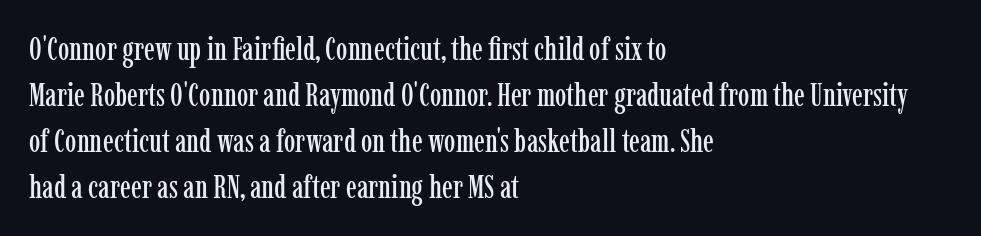
Q: Is the text italic (slanted)? A: No, it is upright.
Q: Is the typeface a serif or a sans-serif typeface? A: Serif.
Q: Is the text underlined? A: No.
Q: How is the paragraph aligned? A: Left-aligned.
Q: Is the spacing between letters normal or unusually wide? A: Normal.
Q: Is the spacing between lines tight, normal or loose? A: Normal.
Q: Width (condensed, normal, or wide)? A: Condensed.
Q: Stroke contrast? A: Low.
Q: x-height? A: Medium.
Q: Monospaced? A: No.
